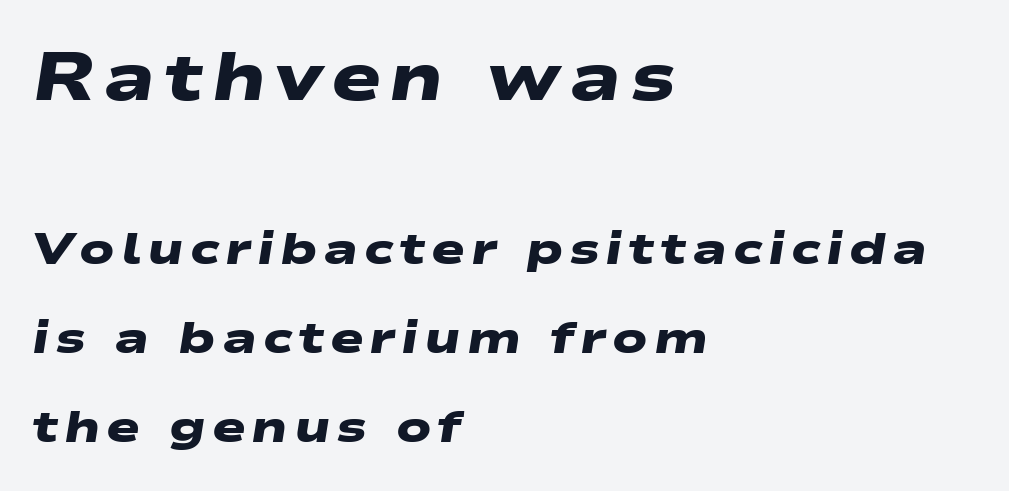
The image shows 67 px heavy, wide sans-serif type; set left-aligned, loose line spacing (1.98x), not underlined; the first (top) block is 1.49x larger; low stroke contrast and a medium x-height.
